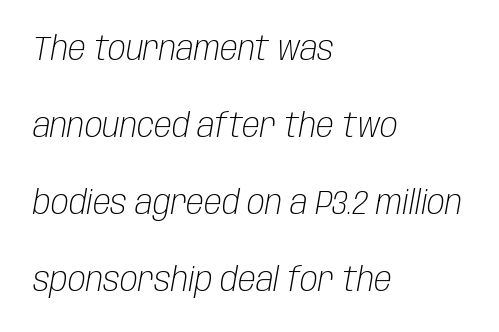
{"italic": "yes", "lean": "right", "slant_degrees": 10, "bold": "no", "weight": "light", "width": "condensed", "stroke_contrast": "low", "x_height": "large", "monospaced": "no", "underline": "no", "align": "left", "line_spacing": "loose", "line_spacing_ratio": 2.33, "letter_spacing": "normal", "letter_spacing_em": 0.0, "glyph_px": 33}
